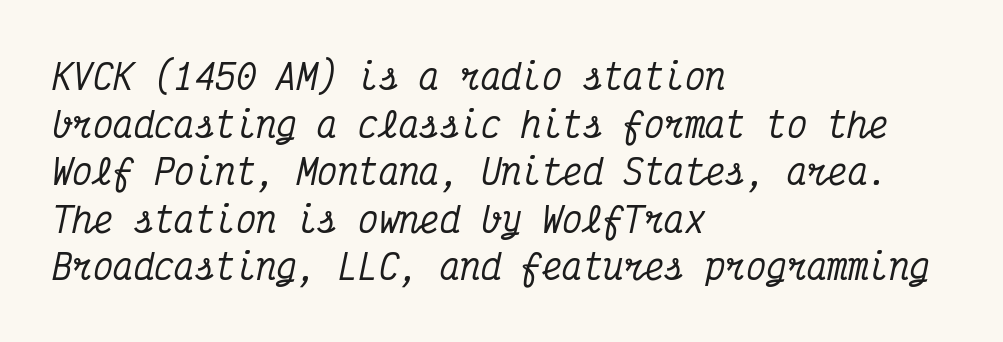
Q: Is the text italic (slanted)? A: Yes, it leans right by about 12 degrees.
Q: Is the typeface a serif or a sans-serif typeface? A: Serif.
Q: Is the text underlined? A: No.
Q: How is the paragraph aligned? A: Left-aligned.
Q: Is the spacing between letters normal or unusually wide? A: Normal.
Q: Is the spacing between lines tight, normal or loose? A: Normal.
Q: Width (condensed, normal, or wide)? A: Condensed.
Q: Stroke contrast? A: Medium.
Q: x-height? A: Medium.
Q: Monospaced? A: Yes.
